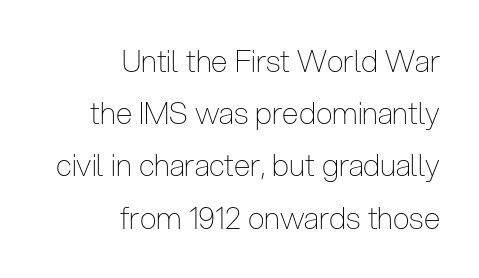
The face used here is rendered with its standard letterfit. Bare-footed words on every line. Here the designer chose a conventional face with non-uniform glyph widths. The glyphs in this specimen are sans serif.
